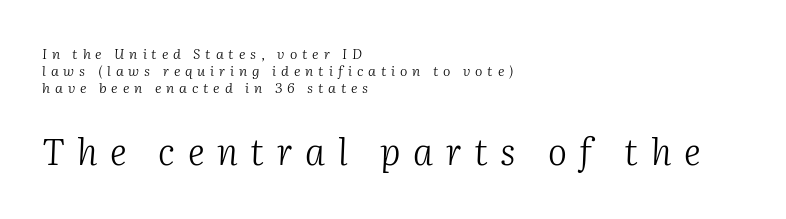
Old-style or modern, the face here clearly has serifs. Vertical stems look standard width or narrower in stroke. The later block is typeset at a bigger size than the earlier block. Character widths vary here, with narrow letters taking less room than wide ones. Caption: expanded tracking, letters set apart. Only glyphs here, with clear space below each row.
